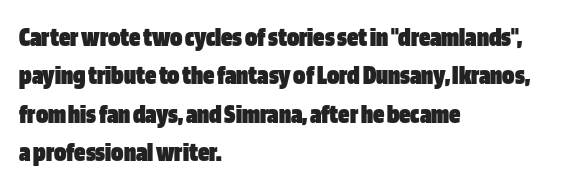
{"serif": "no", "italic": "no", "bold": "yes", "weight": "heavy", "width": "condensed", "stroke_contrast": "low", "x_height": "large", "monospaced": "no", "underline": "no", "align": "left", "line_spacing": "normal", "line_spacing_ratio": 1.37, "letter_spacing": "normal", "letter_spacing_em": 0.0, "glyph_px": 28}
